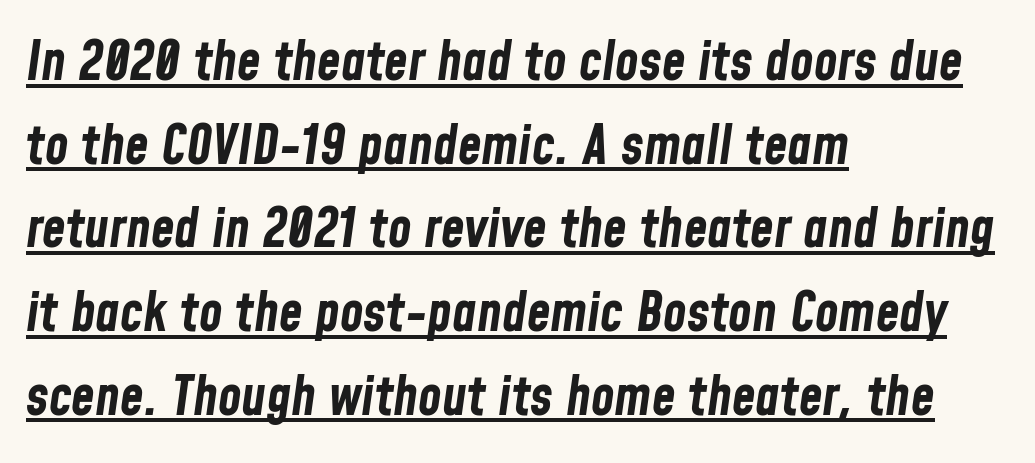
The rendering uses the underline text-decoration. As a designer I'd log this as weight 700, bold. In CSS terms this would be text-align: left. The rendering uses natural spacing where letterforms have individual widths.
